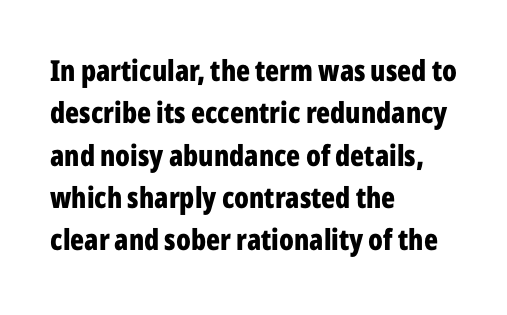
{"serif": "no", "italic": "no", "bold": "yes", "weight": "bold", "width": "condensed", "stroke_contrast": "low", "x_height": "medium", "monospaced": "no", "underline": "no", "align": "left", "line_spacing": "normal", "line_spacing_ratio": 1.46, "letter_spacing": "normal", "letter_spacing_em": 0.0, "glyph_px": 29}
